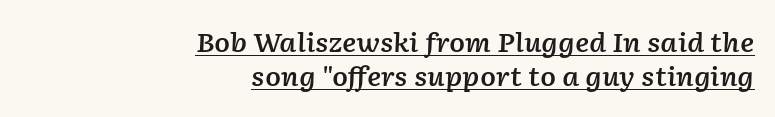
If you measured baseline to baseline, you'd find a middling distance. No extra tracking has been applied to these lines. These lines stack with their right ends in a neat column. Rendered with sloped, italic letterforms. Compared with undecorated copy, this sample adds a rule below the words. Caption: semibold face, moderately heavy strokes.
